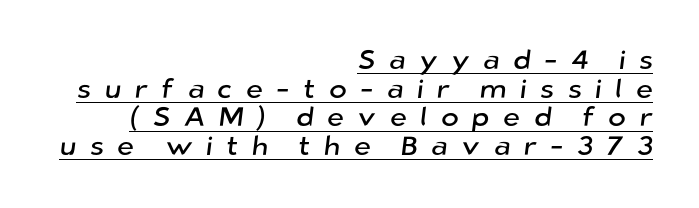
The image shows 27 px text type; set right-aligned, tight line spacing (1.06x), unusually wide letter spacing (+0.49 em), underlined.
